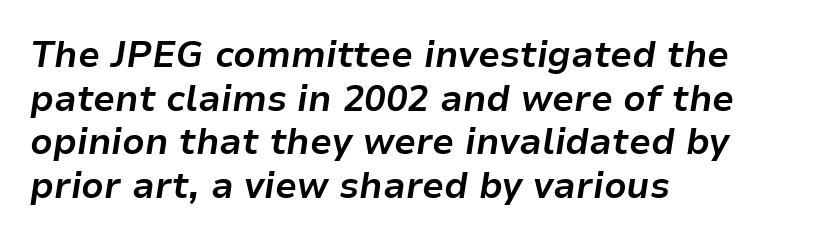
The image shows 36 px bold type, italic (leaning right); set left-aligned, line spacing 1.21x, normal letter spacing, not underlined; low stroke contrast and a medium x-height.
